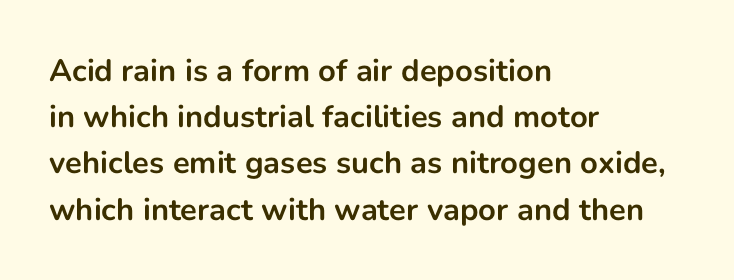
A typesetter would call this leading conventional body-copy spacing. Underline: absent. Reading down the block, your eye returns to a fixed left position each line. Serif or sans? Sans — the stroke terminals are bare. Looks like regular typesetting: each glyph gets only the width it needs. The letters stand straight up with perfectly vertical stems.
